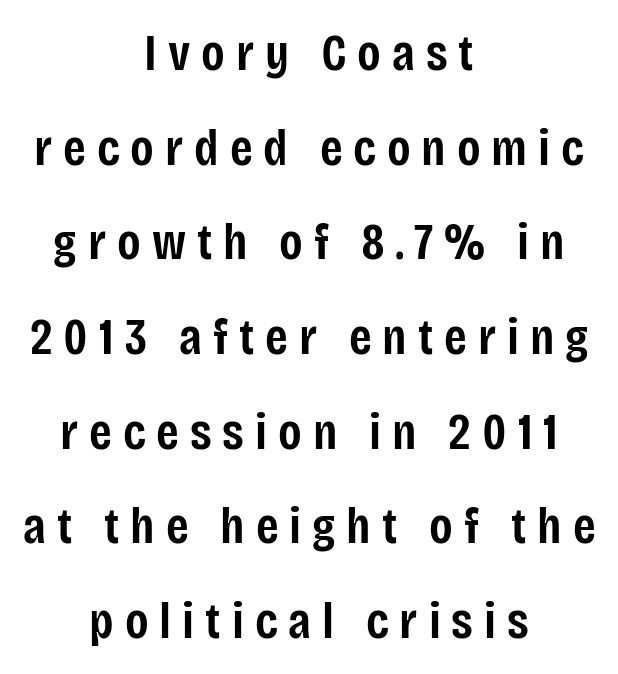
Q: Is the text bold? A: Semi-bold.
Q: Is the text italic (slanted)? A: No, it is upright.
Q: Is the typeface a serif or a sans-serif typeface? A: Sans-serif.
Q: Is the text underlined? A: No.
Q: How is the paragraph aligned? A: Centered.
Q: Is the spacing between letters normal or unusually wide? A: Unusually wide.
Q: Width (condensed, normal, or wide)? A: Condensed.
Q: Stroke contrast? A: Low.
Q: x-height? A: Large.
Q: Monospaced? A: No.
